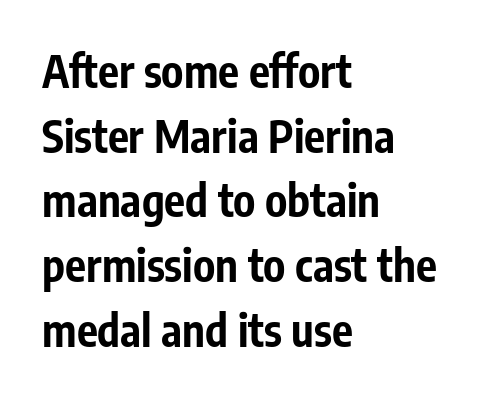
Q: Is the text bold? A: Yes.
Q: Is the text italic (slanted)? A: No, it is upright.
Q: Is the typeface a serif or a sans-serif typeface? A: Sans-serif.
Q: Is the text underlined? A: No.
Q: How is the paragraph aligned? A: Left-aligned.
Q: Is the spacing between letters normal or unusually wide? A: Normal.
Q: Is the spacing between lines tight, normal or loose? A: Normal.
Q: Width (condensed, normal, or wide)? A: Condensed.
Q: Stroke contrast? A: Low.
Q: x-height? A: Medium.
Q: Monospaced? A: No.
